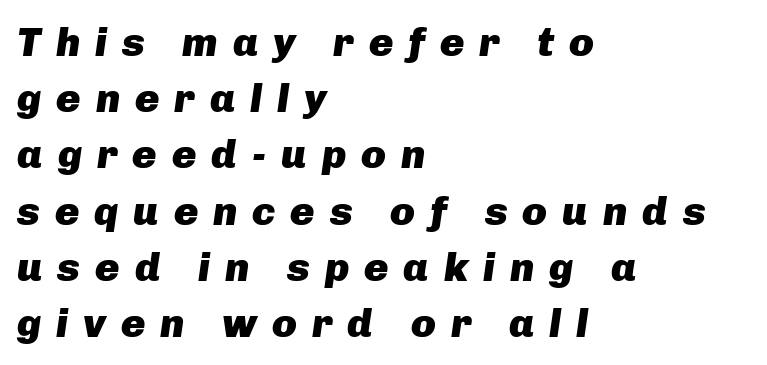
{"italic": "yes", "lean": "right", "slant_degrees": 8, "bold": "yes", "weight": "heavy", "width": "normal", "stroke_contrast": "low", "x_height": "medium", "monospaced": "no", "underline": "no", "align": "left", "line_spacing": "normal", "line_spacing_ratio": 1.37, "letter_spacing": "wide", "letter_spacing_em": 0.36, "glyph_px": 41}
